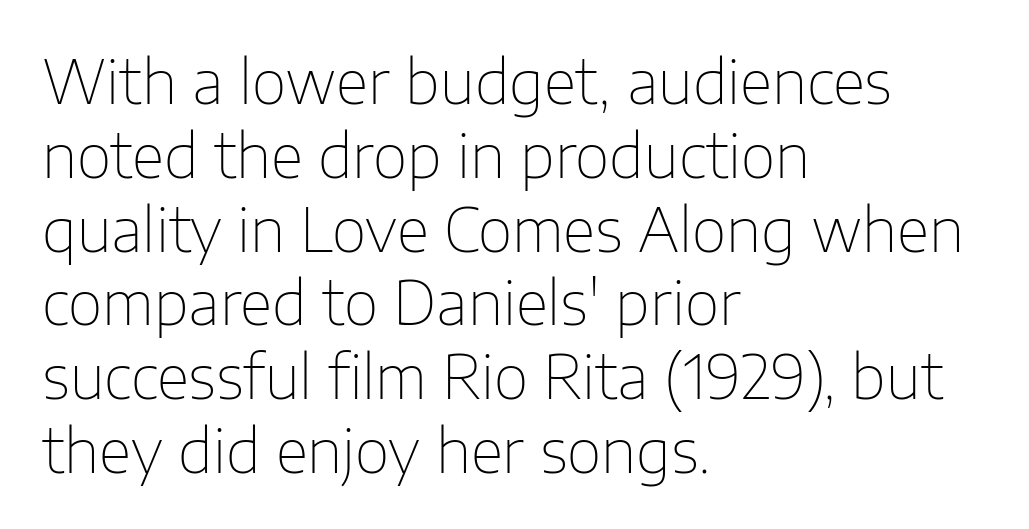
{"serif": "no", "italic": "no", "bold": "no", "weight": "thin", "width": "normal", "stroke_contrast": "low", "x_height": "medium", "monospaced": "no", "underline": "no", "align": "left", "line_spacing_ratio": 1.23, "letter_spacing": "normal", "letter_spacing_em": 0.0, "glyph_px": 60}
